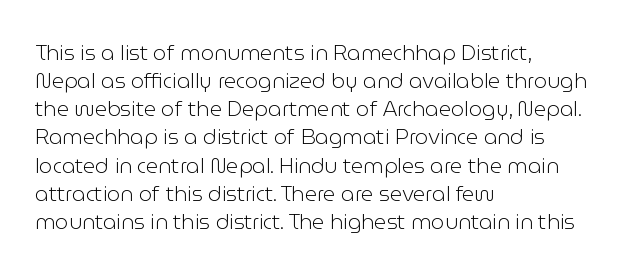
The image shows 21 px text type, upright; set left-aligned, normal line spacing (1.34x), normal letter spacing, not underlined.
